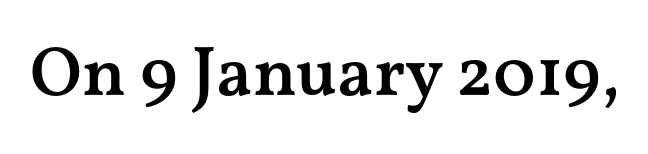
Think of a printed novel: that variable character pitch is what you see here. The line texture is even and compact thanks to regular tracking. On the weight axis this lands at semibold, roughly 600. Examine the stroke ends and you'll spot serifs. The string is rendered with underlining switched off. The axis of the letterforms is exactly vertical.
